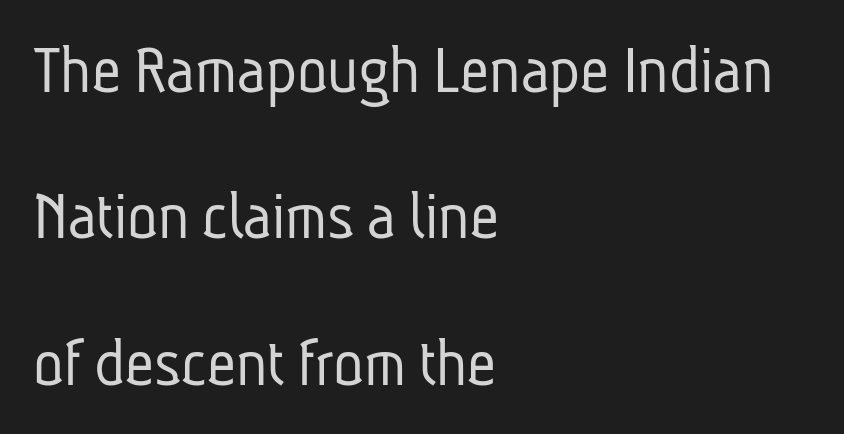
{"serif": "no", "bold": "no", "weight": "light", "width": "condensed", "stroke_contrast": "low", "x_height": "medium", "monospaced": "no", "underline": "no", "align": "left", "line_spacing": "loose", "line_spacing_ratio": 2.06, "letter_spacing": "normal", "letter_spacing_em": 0.0, "glyph_px": 71}
